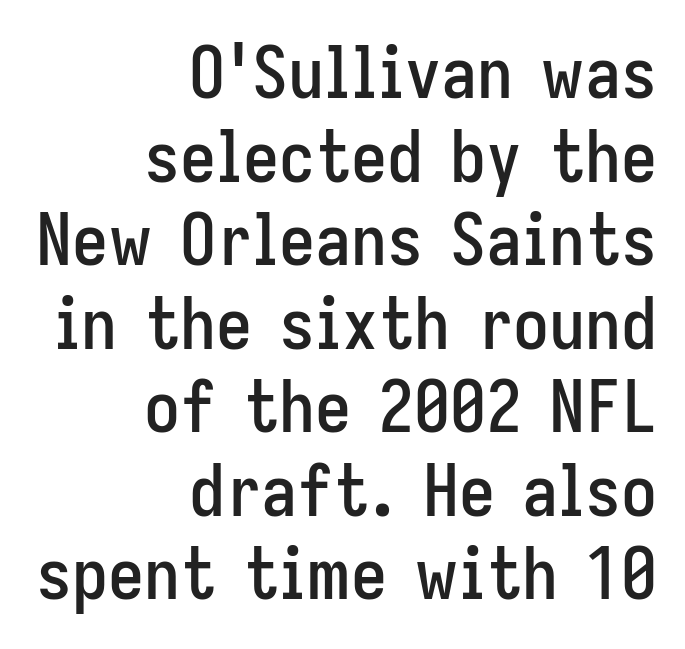
Each letter keeps its own natural width here, so spacing adapts to shape. Standard letterfit; no display-style spreading of the glyphs. The lettering holds an erect, upright posture throughout. Plain, unruled lines of type.
